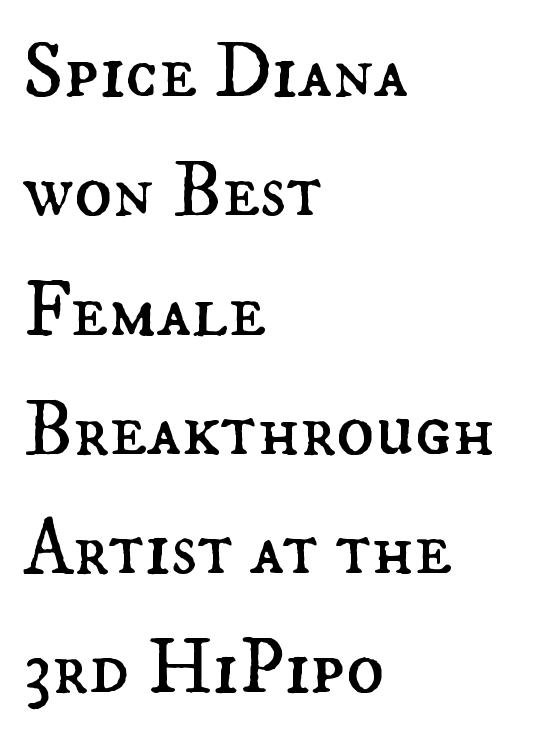
{"italic": "no", "bold": "no", "weight": "regular", "width": "normal", "stroke_contrast": "medium", "x_height": "small", "monospaced": "no", "underline": "no", "align": "left", "line_spacing": "normal", "line_spacing_ratio": 1.51, "letter_spacing": "normal", "letter_spacing_em": 0.0, "glyph_px": 79}
